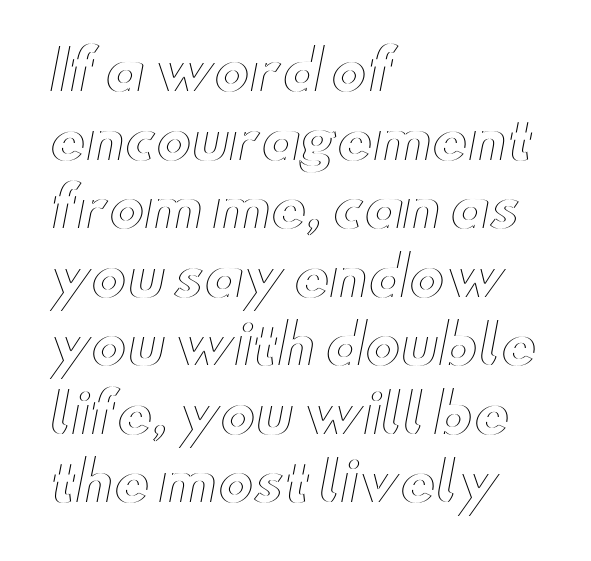
{"width": "wide", "x_height": "small", "monospaced": "no", "underline": "no", "align": "left", "line_spacing": "normal", "line_spacing_ratio": 1.27, "letter_spacing": "normal", "letter_spacing_em": 0.0, "glyph_px": 54}
